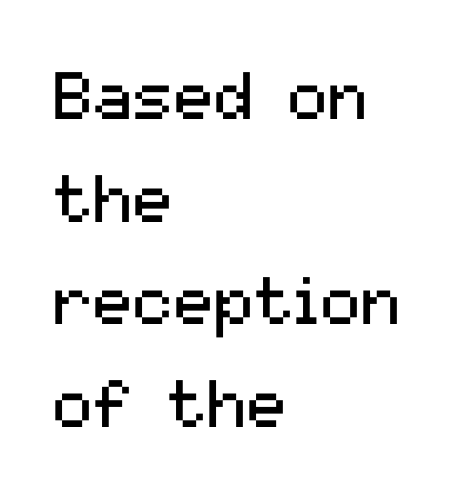
In CSS terms this would be text-align: left. The letters look calm and open, with moderate or lighter stems. How are the letters spaced? Ordinarily, with no added tracking. The passage shown is not underscored anywhere. Looks like regular typesetting: each glyph gets only the width it needs. The text was rendered using a sans face with plain stroke endings.
